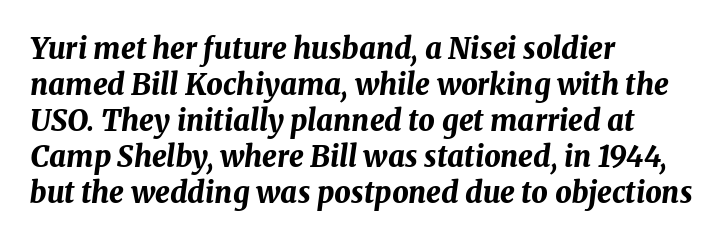
{"italic": "yes", "lean": "right", "slant_degrees": 8, "bold": "yes", "weight": "bold", "width": "normal", "stroke_contrast": "medium", "x_height": "medium", "monospaced": "no", "underline": "no", "align": "left", "line_spacing_ratio": 1.24, "letter_spacing": "normal", "letter_spacing_em": 0.0, "glyph_px": 29}
